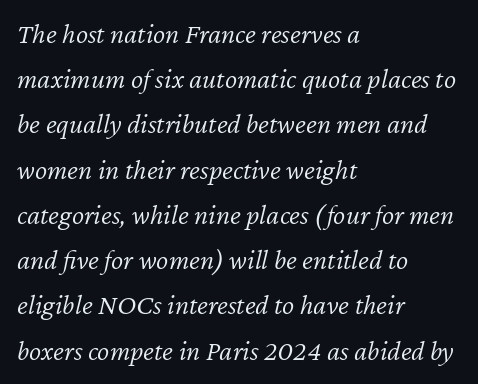
{"italic": "yes", "lean": "right", "slant_degrees": 12, "bold": "no", "weight": "light", "width": "normal", "stroke_contrast": "low", "x_height": "medium", "monospaced": "no", "underline": "no", "align": "left", "line_spacing": "normal", "line_spacing_ratio": 1.56, "letter_spacing": "normal", "letter_spacing_em": 0.0, "glyph_px": 29}
